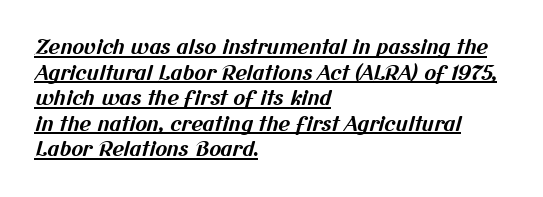
{"bold": "yes", "underline": "yes", "align": "left", "line_spacing": "normal", "line_spacing_ratio": 1.28, "letter_spacing": "normal", "letter_spacing_em": 0.0, "glyph_px": 20}
